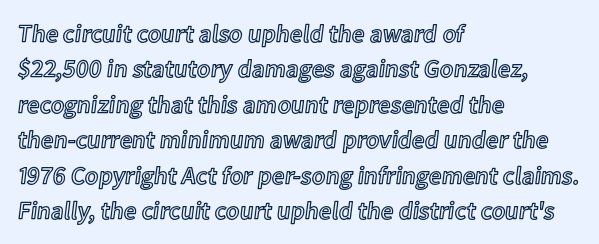
{"underline": "no", "align": "left", "line_spacing": "normal", "line_spacing_ratio": 1.42, "letter_spacing": "normal", "letter_spacing_em": 0.0, "glyph_px": 25}
